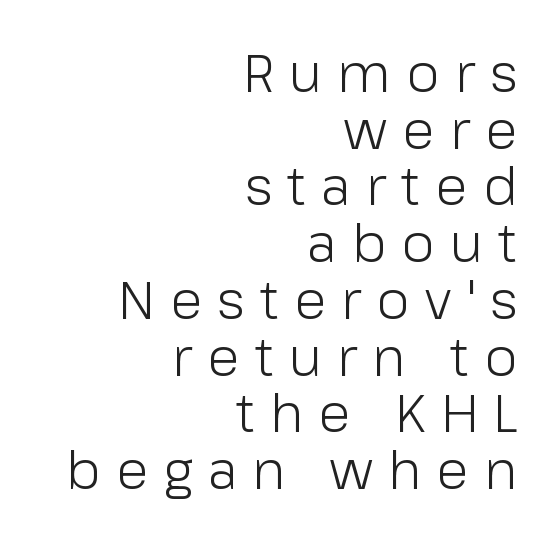
The image shows 53 px light sans-serif type, upright; set right-aligned, tight line spacing (1.07x), unusually wide letter spacing (+0.29 em), not underlined; low stroke contrast and a medium x-height.
